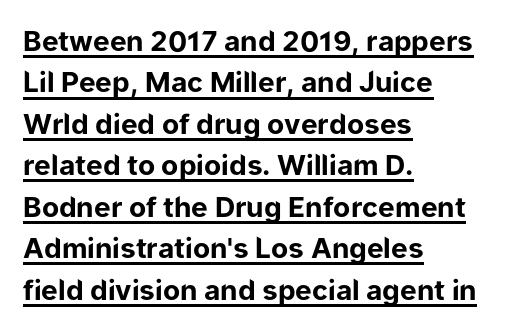
Do the letters lean? They stand straight. Every letter is thick-stroked: bold, no question. Leftover space on each line is placed entirely after the last word. Think of a printed novel: that variable character pitch is what you see here.
